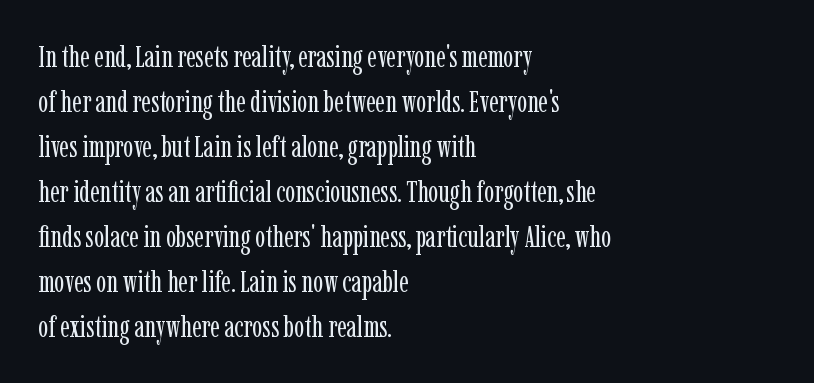
Q: Is the text bold? A: No.
Q: Is the text italic (slanted)? A: No, it is upright.
Q: Is the typeface a serif or a sans-serif typeface? A: Serif.
Q: Is the text underlined? A: No.
Q: How is the paragraph aligned? A: Left-aligned.
Q: Is the spacing between letters normal or unusually wide? A: Normal.
Q: Is the spacing between lines tight, normal or loose? A: Normal.
Q: Width (condensed, normal, or wide)? A: Condensed.
Q: Stroke contrast? A: Low.
Q: x-height? A: Medium.
Q: Monospaced? A: No.
